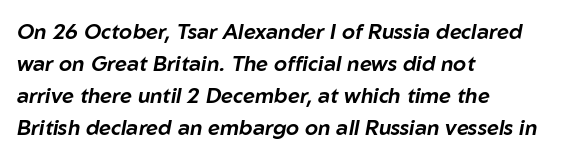
The type is set solid horizontally, with unmodified tracking. These lines are set flush left with a ragged right edge. Letters rest on an invisible, unmarked baseline. Evenly set lines give the paragraph a standard silhouette.
